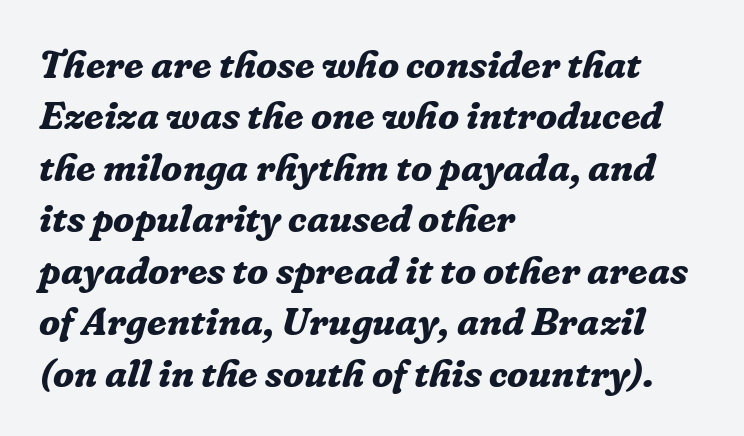
The designer went with a serif here, giving each stem small feet. Think of a printed novel: that variable character pitch is what you see here. Clear beneath every line of the passage. Which margin do the lines hug? The left one — the right edge is uneven. Spacing between characters is what you'd get straight out of the box.
